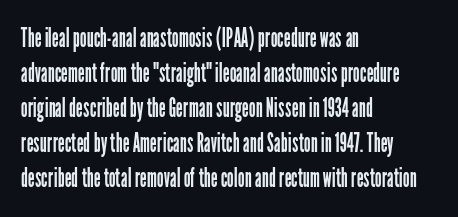
Style check: upright. Plain, unruled lines of type. The paragraph has a hard left edge and a soft right edge. This rendering leaves character spacing at its baseline value. A typesetter would call this leading conventional body-copy spacing. These glyphs show unthickened strokes, regular width or finer.
